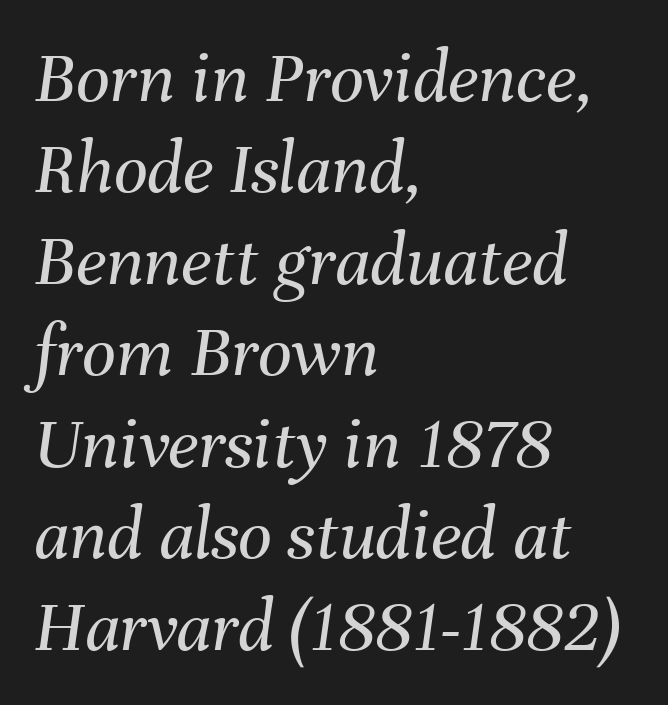
Q: Is the text bold? A: No.
Q: Is the text italic (slanted)? A: Yes, it leans right by about 8 degrees.
Q: Is the text underlined? A: No.
Q: How is the paragraph aligned? A: Left-aligned.
Q: Is the spacing between letters normal or unusually wide? A: Normal.
Q: Width (condensed, normal, or wide)? A: Normal.
Q: Stroke contrast? A: Medium.
Q: x-height? A: Medium.
Q: Monospaced? A: No.
